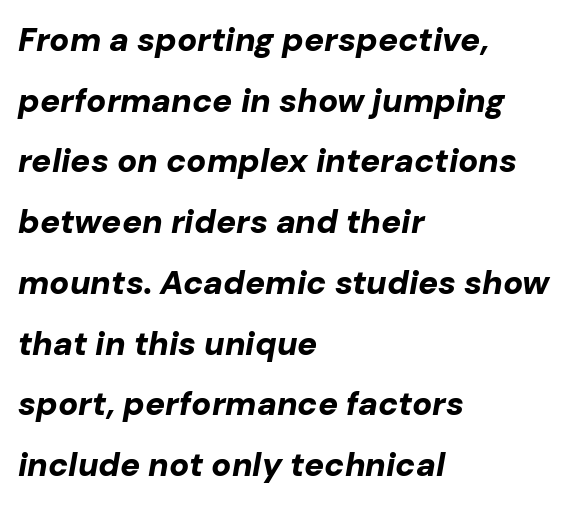
Q: Is the text bold? A: Yes.
Q: Is the text italic (slanted)? A: Yes, it leans right by about 10 degrees.
Q: Is the text underlined? A: No.
Q: How is the paragraph aligned? A: Left-aligned.
Q: Is the spacing between letters normal or unusually wide? A: Normal.
Q: Width (condensed, normal, or wide)? A: Normal.
Q: Stroke contrast? A: Low.
Q: x-height? A: Medium.
Q: Monospaced? A: No.
